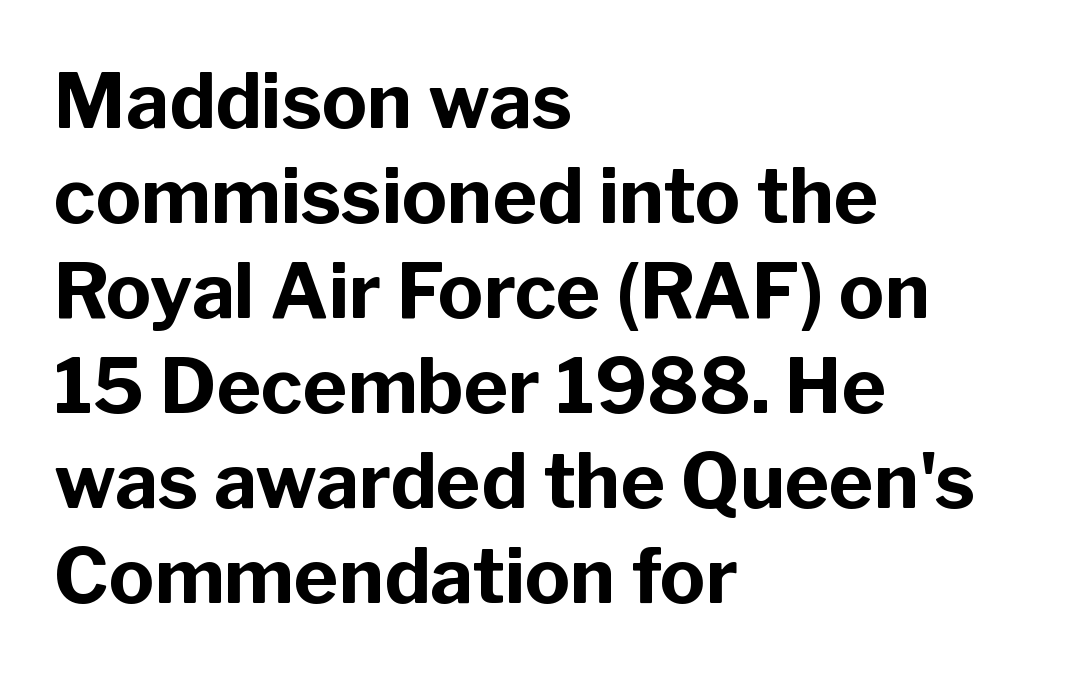
You could not count columns in this text — the font is proportionally spaced. The ragged edge is on the right, which tells us the setting is flush left. Serif or sans? Sans — the stroke terminals are bare. Quick note: not italic, upright.
